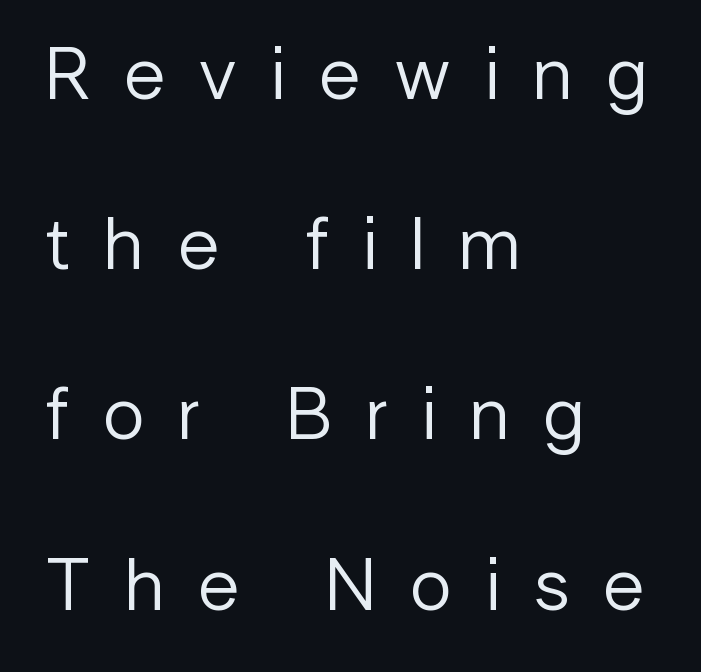
The passage shown is typed in a proportional face where columns would drift. Horizontal bands of white between lines are thick stripes. What stands out about the letter spacing? Its width — letters are far apart. This rendering uses left alignment, leaving the right contour irregular. Does the lettering tilt? It doesn't — this is upright.
